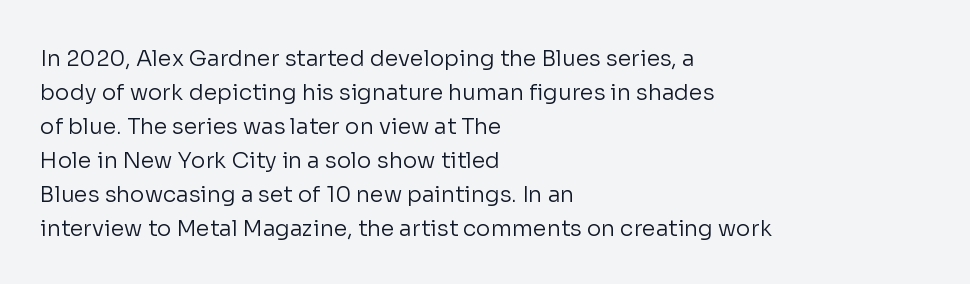
{"italic": "no", "bold": "no", "underline": "no", "align": "left", "line_spacing": "normal", "line_spacing_ratio": 1.55, "letter_spacing": "normal", "letter_spacing_em": 0.0, "glyph_px": 22}
